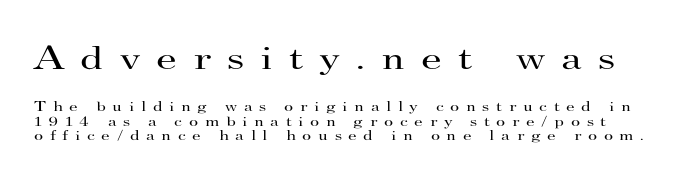
The tracking reads as deliberately expanded to a designer's eye. Note the varied advance widths — an 'i' is clearly narrower than an 'm'. Descender tails drop into unmarked territory. Upright lettering throughout.
